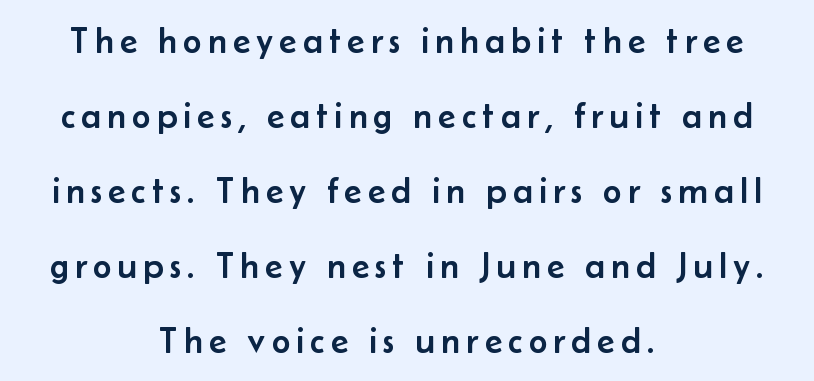
{"serif": "no", "italic": "no", "width": "normal", "stroke_contrast": "low", "x_height": "small", "monospaced": "no", "underline": "no", "align": "center", "line_spacing": "loose", "line_spacing_ratio": 2.08, "glyph_px": 36}
